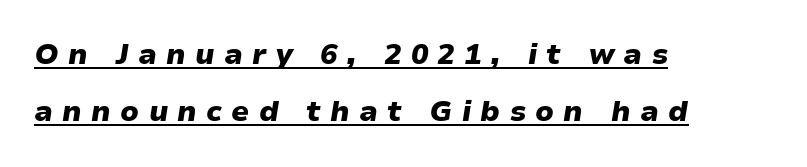
Spacing verdict: proportional, widths tailored to each character. Tracking here is generous; glyphs stand well apart from one another. Yep, that's italic — everything's leaning. A typographer would call this underscored text.
